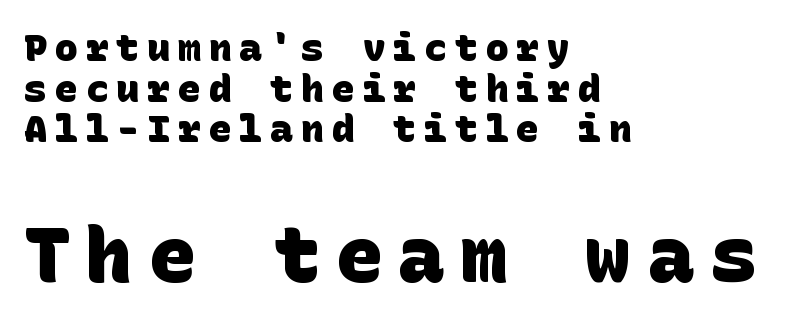
Q: Is the text bold? A: Yes.
Q: Is the typeface a serif or a sans-serif typeface? A: Sans-serif.
Q: Is the text underlined? A: No.
Q: How is the paragraph aligned? A: Left-aligned.
Q: Is the spacing between letters normal or unusually wide? A: Unusually wide.
Q: Is the spacing between lines tight, normal or loose? A: Tight.
Q: Which block of text is set in a larger size, the first (top) or the second (bottom)? A: The second (bottom) one.
Q: Width (condensed, normal, or wide)? A: Normal.
Q: Stroke contrast? A: Low.
Q: x-height? A: Large.
